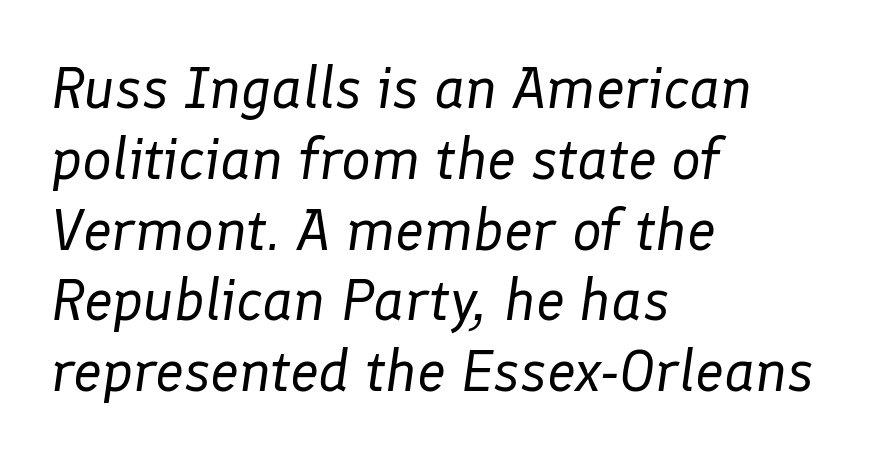
The image shows 59 px regular-weight type, italic (leaning right); set left-aligned, line spacing 1.2x, normal letter spacing, not underlined; low stroke contrast and a medium x-height.
